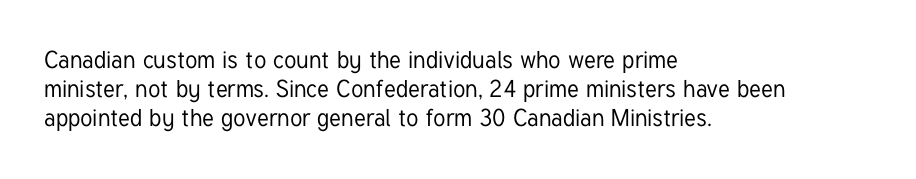
{"italic": "no", "underline": "no", "align": "left", "line_spacing_ratio": 1.21, "letter_spacing": "normal", "letter_spacing_em": 0.0, "glyph_px": 24}
